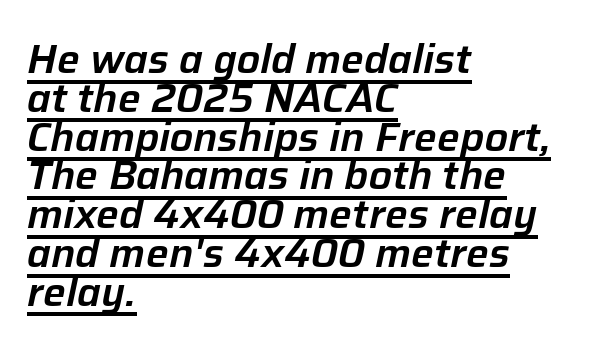
Q: Is the text italic (slanted)? A: Yes, it leans right by about 12 degrees.
Q: Is the text underlined? A: Yes.
Q: How is the paragraph aligned? A: Left-aligned.
Q: Is the spacing between letters normal or unusually wide? A: Normal.
Q: Is the spacing between lines tight, normal or loose? A: Tight.
Q: Width (condensed, normal, or wide)? A: Normal.
Q: Stroke contrast? A: Low.
Q: x-height? A: Medium.
Q: Monospaced? A: No.
